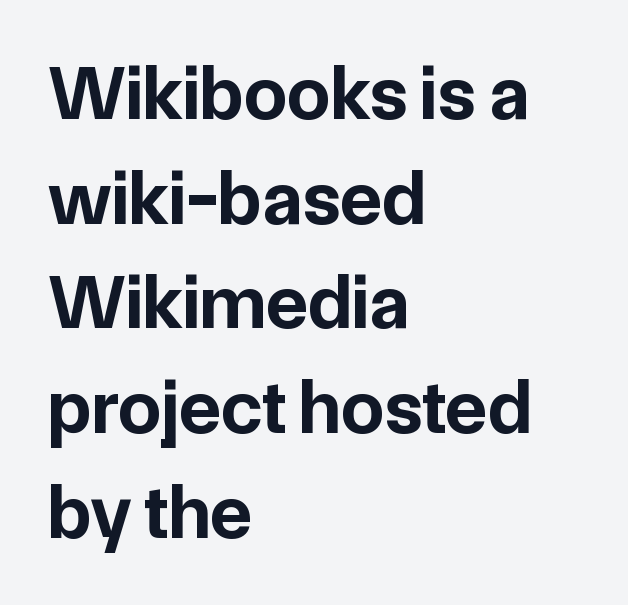
The image shows 77 px bold sans-serif type, upright; set left-aligned, normal line spacing (1.36x), normal letter spacing, not underlined; low stroke contrast and a medium x-height.
